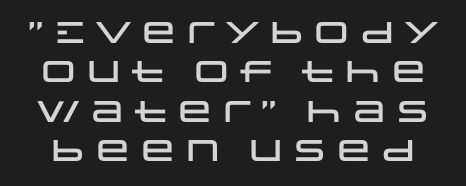
The image shows 30 px wide sans-serif type, upright; set normal line spacing (1.31x), normal letter spacing, not underlined; low stroke contrast and a large x-height.
